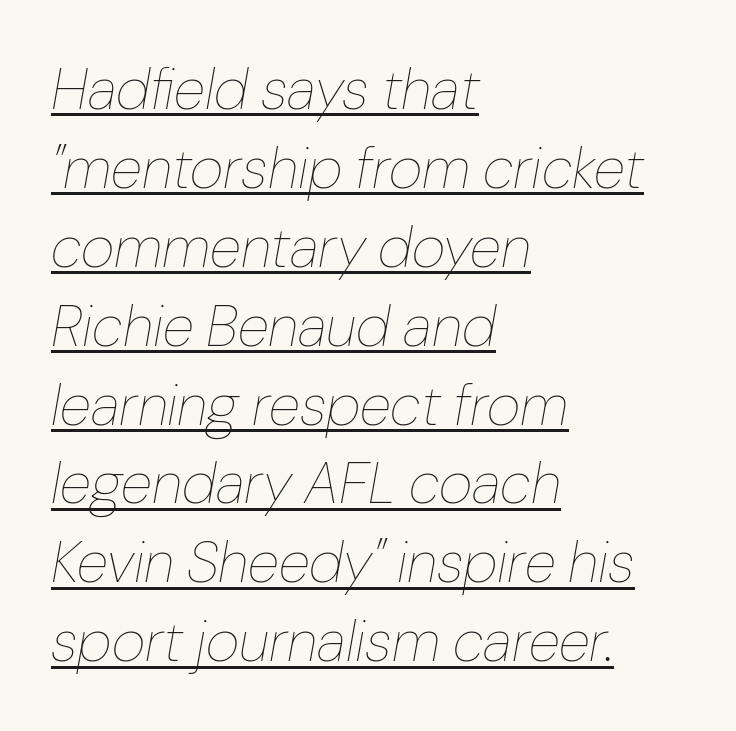
In terms of leading, this rendering sits right in the middle. Proportional: the letters do not fall into vertical columns. The text carries the slant typical of an italic or oblique font. Caption: lettering with a line underneath. A classic flush-left, rag-right setting is used for this passage.
